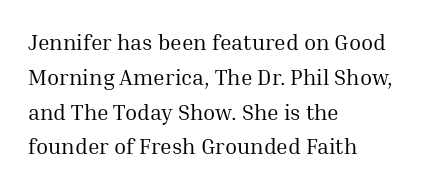
All the whitespace from short lines collects on the right. No extra tracking has been applied to these lines. Characters remain perfectly vertical along every line. The space beneath each line is pristine and unruled. Vertical stems look standard width or narrower in stroke.
